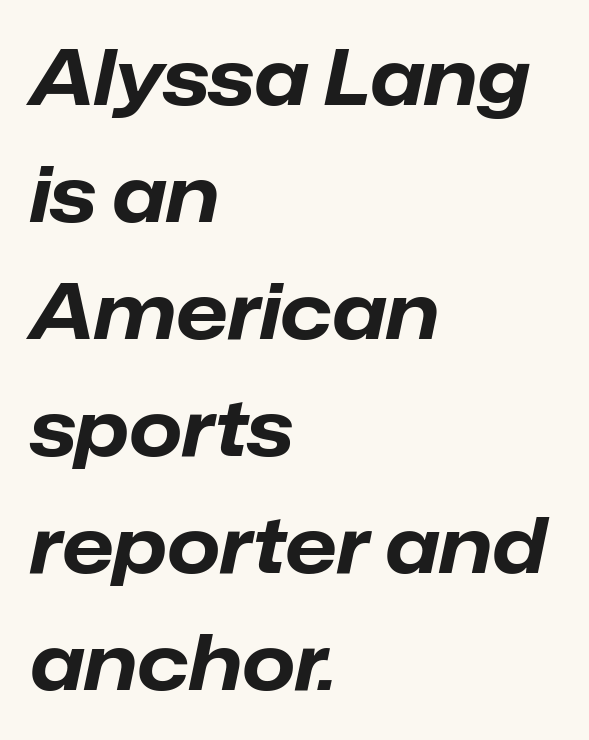
Reading down the block, your eye returns to a fixed left position each line. How are the letters spaced? Ordinarily, with no added tracking. Pretty heavy lettering here — definitely bold. Only glyphs here, with clear space below each row. Reading down the column, the eye jumps a familiar distance to each next line. Spacing verdict: proportional, widths tailored to each character.
